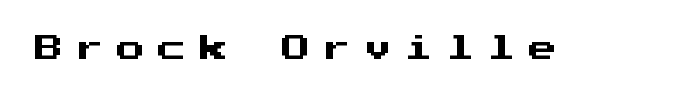
The image shows 28 px sans-serif type, upright, monospaced; set unusually wide letter spacing (+0.47 em), not underlined; medium stroke contrast and a medium x-height.
